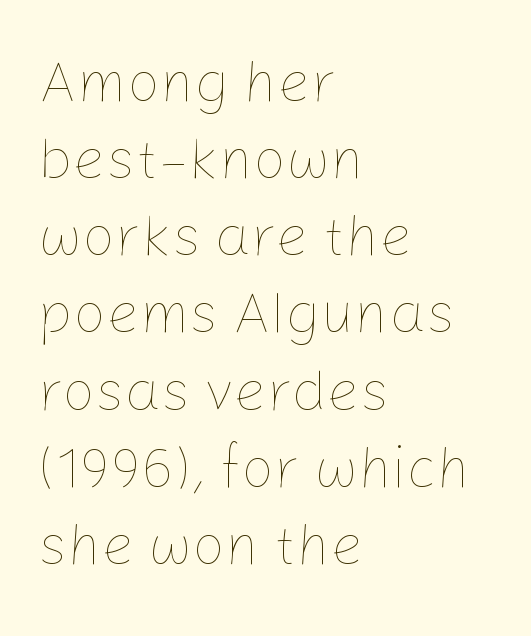
{"italic": "no", "bold": "no", "weight": "thin", "width": "normal", "stroke_contrast": "low", "x_height": "medium", "monospaced": "no", "underline": "no", "align": "left", "line_spacing": "normal", "line_spacing_ratio": 1.33, "letter_spacing": "normal", "letter_spacing_em": 0.0, "glyph_px": 58}
